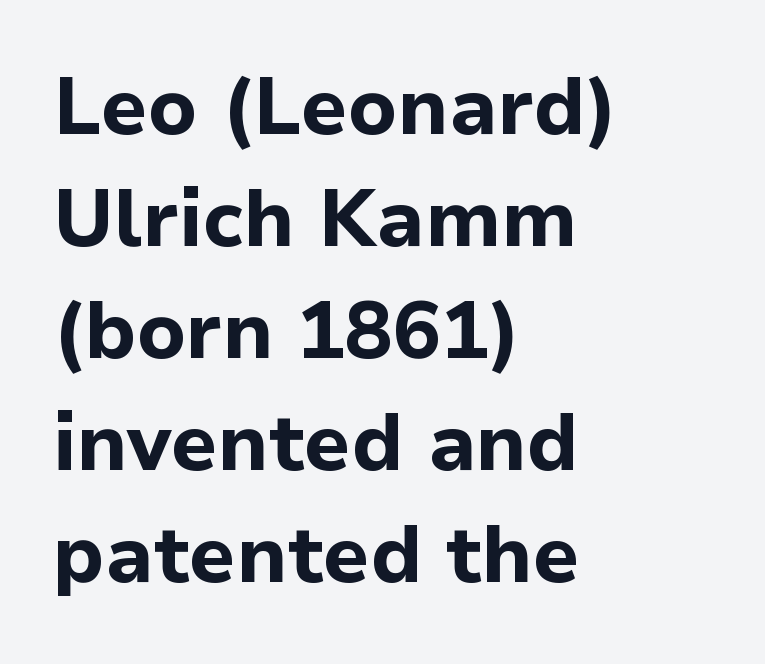
Q: Is the text bold? A: Yes.
Q: Is the text italic (slanted)? A: No, it is upright.
Q: Is the typeface a serif or a sans-serif typeface? A: Sans-serif.
Q: Is the text underlined? A: No.
Q: How is the paragraph aligned? A: Left-aligned.
Q: Is the spacing between letters normal or unusually wide? A: Normal.
Q: Is the spacing between lines tight, normal or loose? A: Normal.
Q: Width (condensed, normal, or wide)? A: Normal.
Q: Stroke contrast? A: Low.
Q: x-height? A: Medium.
Q: Monospaced? A: No.
